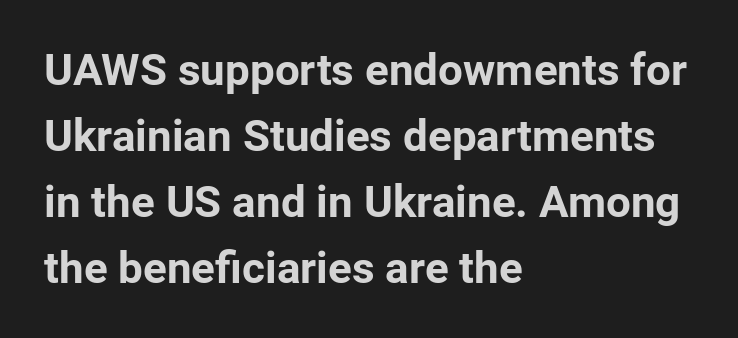
Heavy, bold letterforms. The passage shown has conventional tracking throughout. Quick note: not italic, upright. Is there much room between lines? A standard amount, neither cramped nor airy. If you drew a ruler down the left edge, every line would touch it. The rendering uses natural spacing where letterforms have individual widths.
